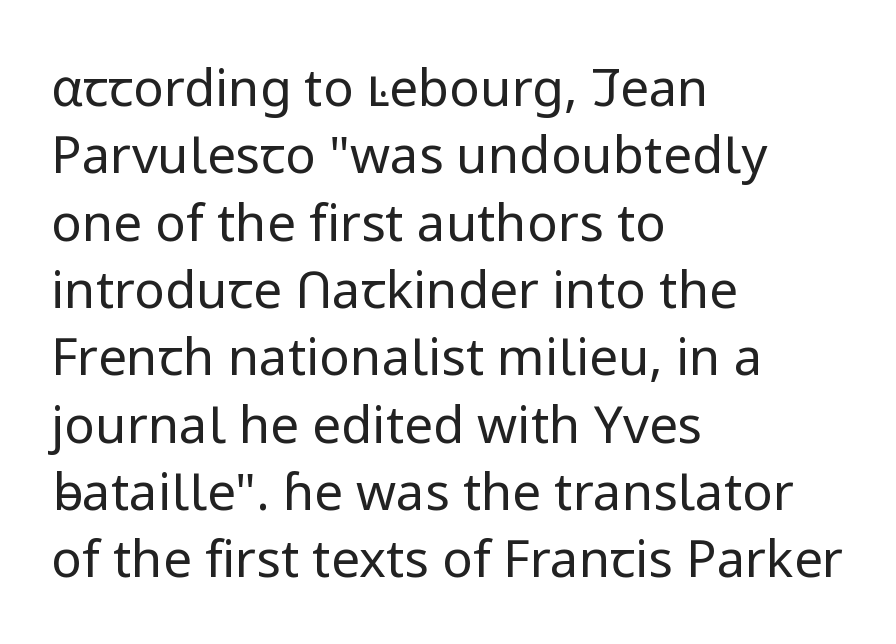
The image shows 51 px regular-weight sans-serif type, upright; set left-aligned, normal line spacing (1.32x), normal letter spacing, not underlined; low stroke contrast and a medium x-height.
